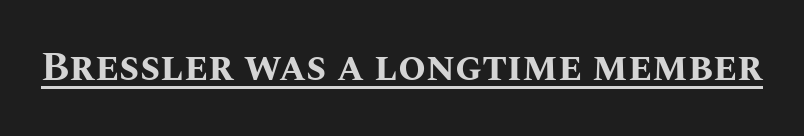
{"italic": "no", "bold": "yes", "weight": "bold", "width": "normal", "stroke_contrast": "medium", "x_height": "large", "monospaced": "no", "underline": "yes", "letter_spacing": "normal", "letter_spacing_em": 0.0, "glyph_px": 40}
